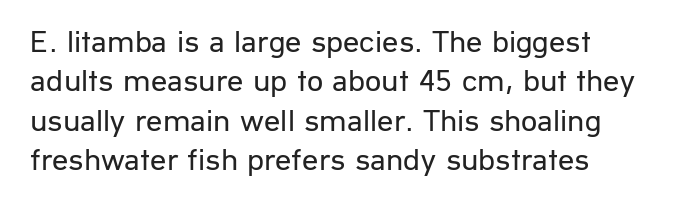
The image shows 32 px regular-weight sans-serif type, upright; set line spacing 1.23x, normal letter spacing, not underlined; low stroke contrast and a medium x-height.
